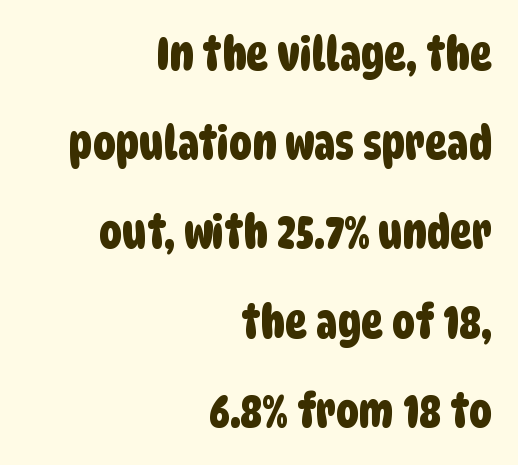
The image shows 46 px condensed sans-serif type; set right-aligned, loose line spacing (1.94x), normal letter spacing, not underlined; low stroke contrast and a large x-height.
